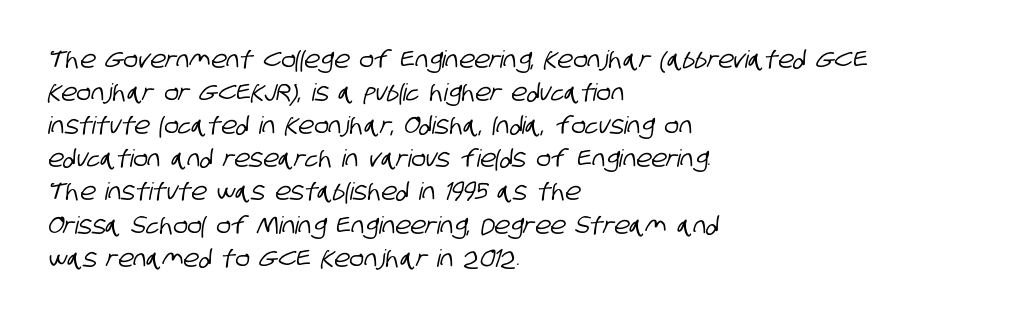
The image shows 24 px text type; set left-aligned, normal line spacing (1.38x), normal letter spacing, not underlined.
